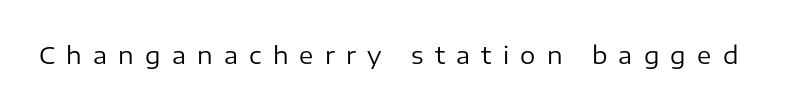
{"italic": "no", "bold": "no", "underline": "no", "letter_spacing": "wide", "letter_spacing_em": 0.47, "glyph_px": 24}
